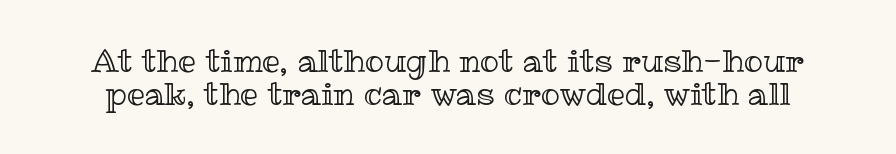
{"italic": "no", "width": "normal", "x_height": "medium", "monospaced": "no", "underline": "no", "line_spacing": "tight", "line_spacing_ratio": 1.03, "letter_spacing": "normal", "letter_spacing_em": 0.0, "glyph_px": 32}
